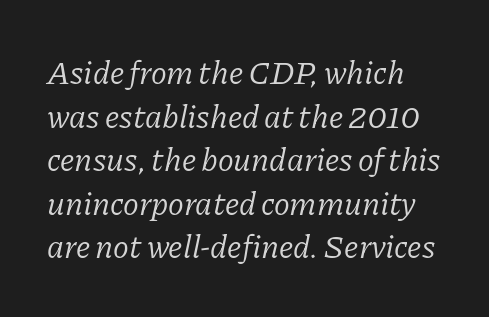
The image shows 33 px light serif type, italic (leaning right); set normal line spacing (1.32x), normal letter spacing, not underlined; low stroke contrast and a medium x-height.
